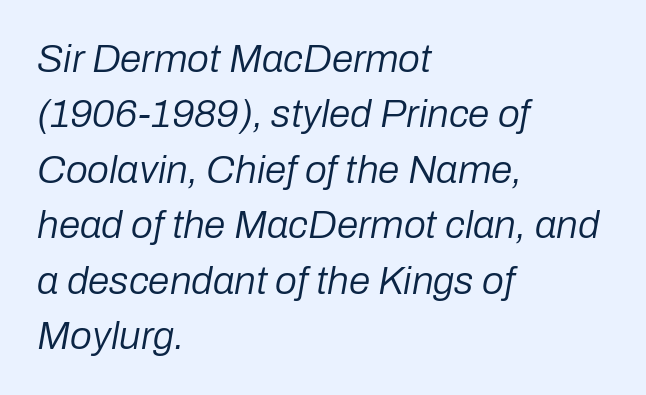
The image shows 39 px regular-weight type, italic (leaning right); set left-aligned, normal line spacing (1.42x), normal letter spacing, not underlined; low stroke contrast and a medium x-height.
